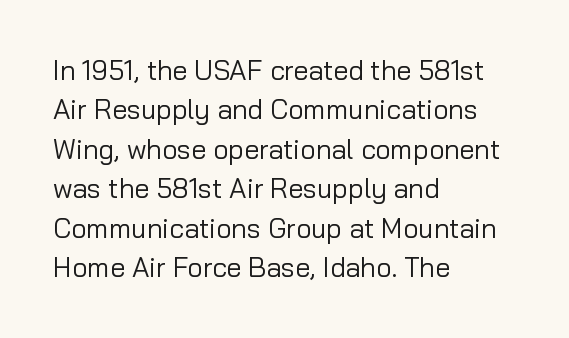
{"italic": "no", "bold": "no", "underline": "no", "align": "left", "line_spacing": "normal", "line_spacing_ratio": 1.46, "letter_spacing": "normal", "letter_spacing_em": 0.0, "glyph_px": 27}
